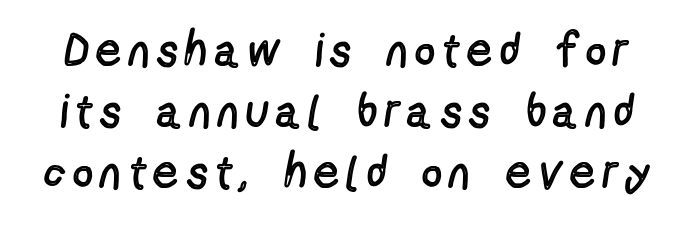
Q: Is the text bold? A: No.
Q: Is the typeface a serif or a sans-serif typeface? A: Sans-serif.
Q: Is the text underlined? A: No.
Q: Is the spacing between lines tight, normal or loose? A: Normal.
Q: Width (condensed, normal, or wide)? A: Condensed.
Q: x-height? A: Medium.
Q: Monospaced? A: No.
